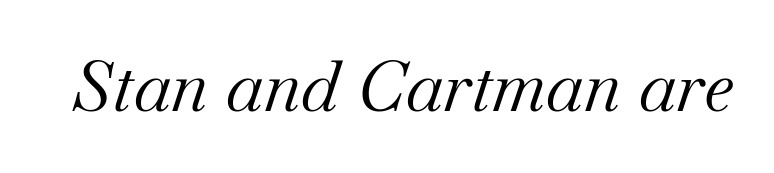
Q: Is the text bold? A: No.
Q: Is the text italic (slanted)? A: Yes, it leans right by about 18 degrees.
Q: Is the typeface a serif or a sans-serif typeface? A: Serif.
Q: Is the text underlined? A: No.
Q: Is the spacing between letters normal or unusually wide? A: Normal.
Q: Width (condensed, normal, or wide)? A: Normal.
Q: Stroke contrast? A: Medium.
Q: x-height? A: Small.
Q: Monospaced? A: No.
